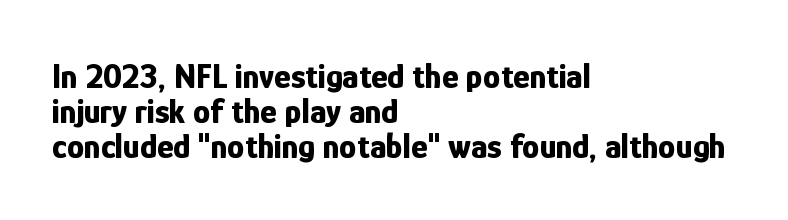
The image shows 35 px bold, condensed sans-serif type, upright; set left-aligned, tight line spacing (1.0x), normal letter spacing, not underlined; low stroke contrast and a medium x-height.
